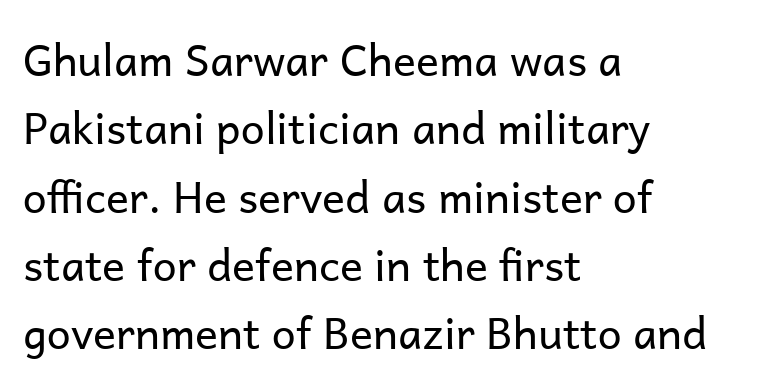
{"serif": "no", "italic": "no", "bold": "no", "weight": "regular", "width": "normal", "stroke_contrast": "low", "x_height": "medium", "monospaced": "no", "underline": "no", "align": "left", "line_spacing": "normal", "line_spacing_ratio": 1.59, "letter_spacing": "normal", "letter_spacing_em": 0.0, "glyph_px": 43}
